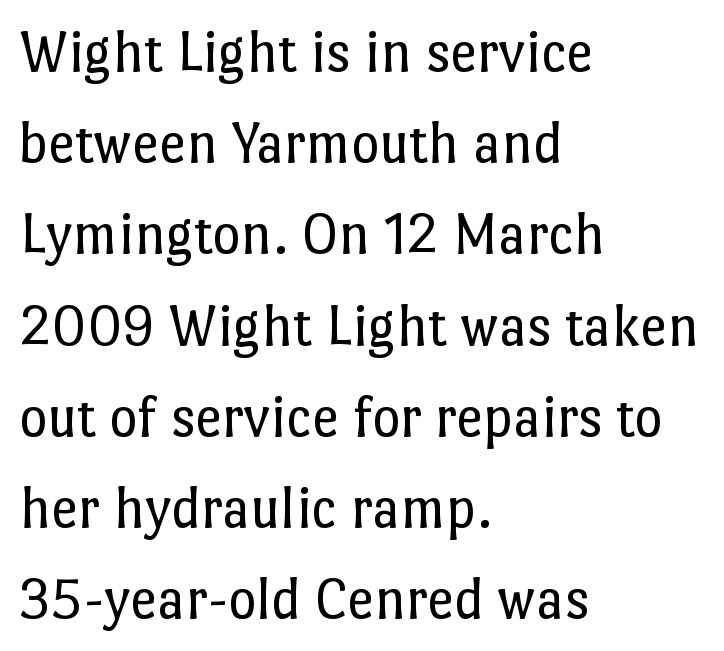
These glyphs show unthickened strokes, regular width or finer. How are the letters spaced? Ordinarily, with no added tracking. Horizontal alignment here is leftward, the default for most running prose. Successive baselines arrive at the customary interval. Italic: no, the glyphs are upright roman. Check the space under the baseline: it is left empty.
